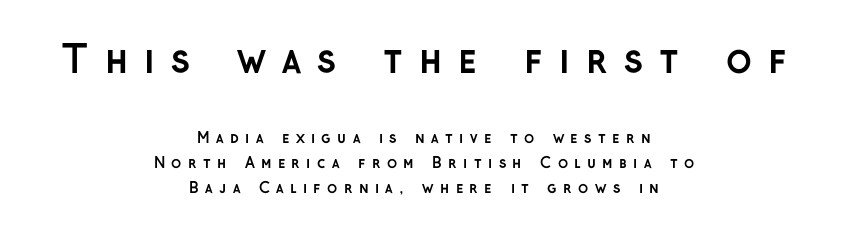
Q: Is the text bold? A: Yes.
Q: Is the text italic (slanted)? A: No, it is upright.
Q: Is the typeface a serif or a sans-serif typeface? A: Sans-serif.
Q: Is the text underlined? A: No.
Q: How is the paragraph aligned? A: Centered.
Q: Is the spacing between letters normal or unusually wide? A: Unusually wide.
Q: Is the spacing between lines tight, normal or loose? A: Normal.
Q: Which block of text is set in a larger size, the first (top) or the second (bottom)? A: The first (top) one.
Q: Width (condensed, normal, or wide)? A: Normal.
Q: Stroke contrast? A: Low.
Q: x-height? A: Medium.
Q: Monospaced? A: No.
